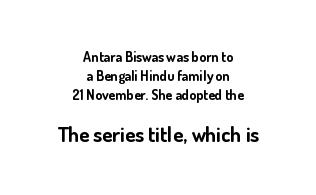
You get the small type first, then a jump to larger type. Notice how thick the strokes are: this is what a full bold looks like. Unlike italic type, these characters show no tilt at all. Look at the tracking — it's just the regular setting, nothing added. Only glyphs here, with clear space below each row.
